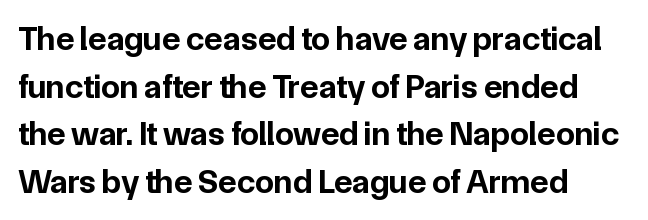
The image shows 34 px bold sans-serif type, upright; set left-aligned, normal line spacing (1.4x), normal letter spacing, not underlined; low stroke contrast and a medium x-height.
